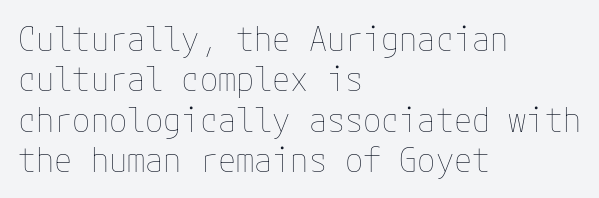
{"italic": "no", "bold": "no", "weight": "thin", "width": "normal", "stroke_contrast": "low", "x_height": "medium", "underline": "no", "align": "left", "line_spacing_ratio": 1.22, "letter_spacing": "normal", "letter_spacing_em": 0.0, "glyph_px": 33}
